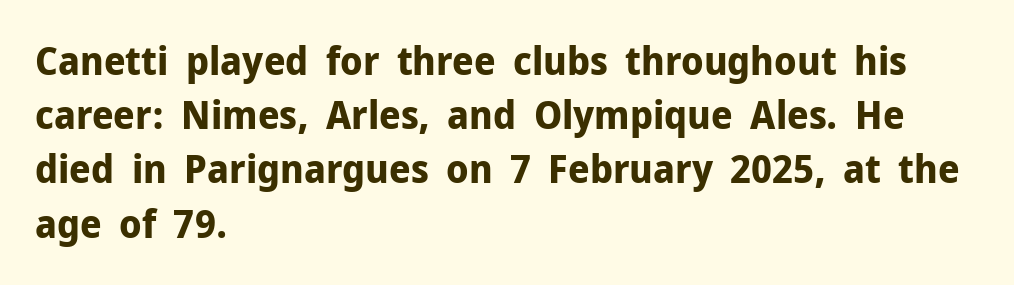
The rendering anchors every line to the left-hand side. The passage shown is typed in a proportional face where columns would drift. This is roman type, the default non-slanted kind. The baseline area is clear. Glyph-to-glyph distance matches everyday printed text.
